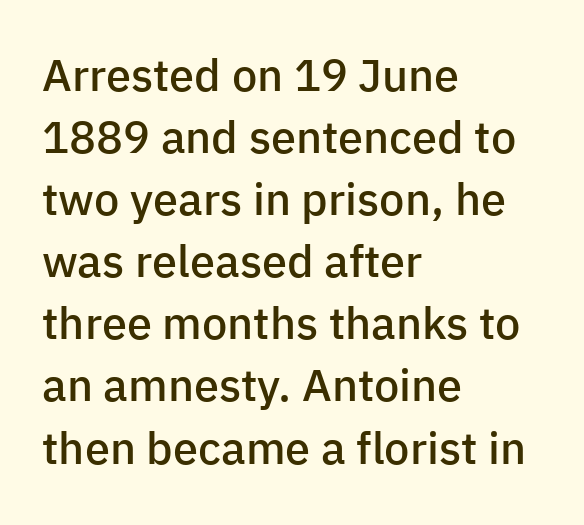
The space between consecutive lines is moderate. The rendering shows plain stroke endings on the letterforms — a sans-serif design. Character widths vary here, with narrow letters taking less room than wide ones. A semibold gives these letters moderate extra thickness, short of bold.
